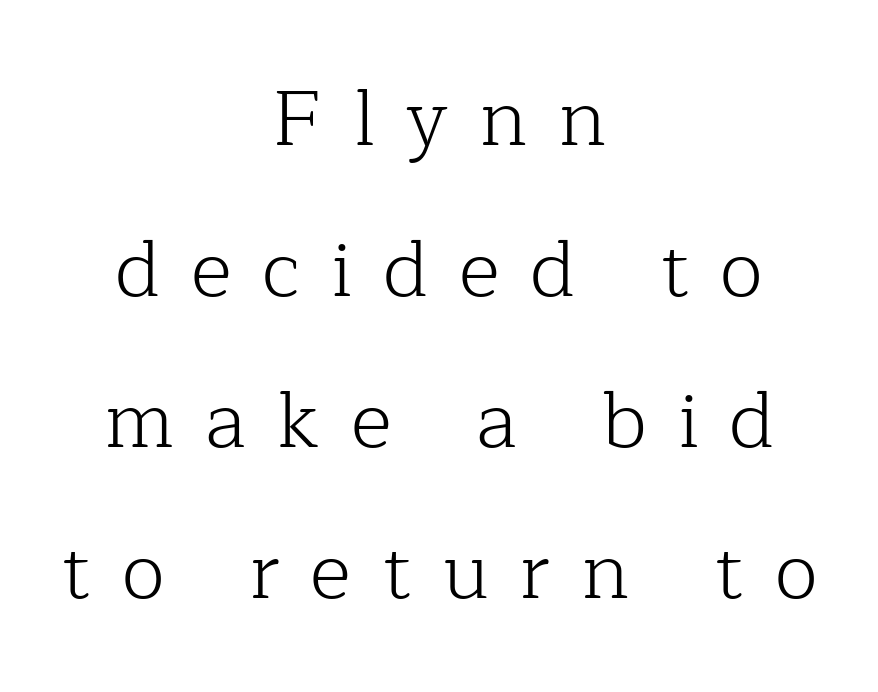
This rendering uses center alignment, leaving both contours irregular but symmetric. Glance below the letters and you will spot only blank space. The passage shown is typeset with a serif family. This sample uses expanded letter spacing, leaving extra air between glyphs. Do the characters align in a grid? No, the font is proportional. Heft: none added — not bold.
